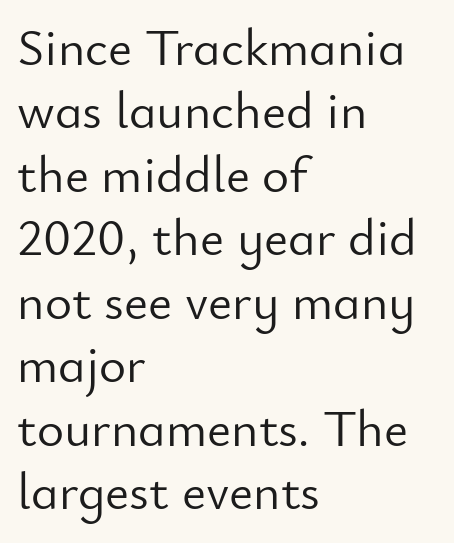
The image shows 52 px light sans-serif type, upright; set left-aligned, line spacing 1.22x, normal letter spacing, not underlined; low stroke contrast and a small x-height.
